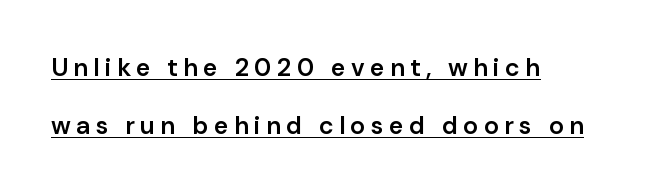
The image shows 25 px text type, upright; set left-aligned, loose line spacing (2.31x), unusually wide letter spacing (+0.21 em), underlined.
